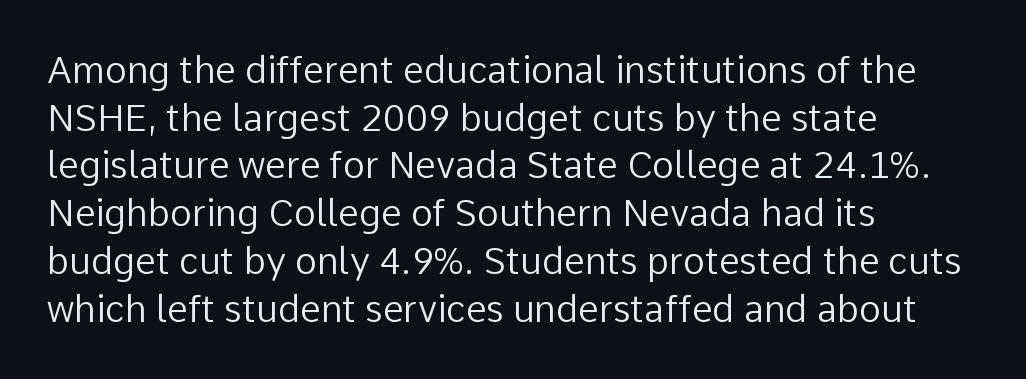
Q: Is the text bold? A: No.
Q: Is the text italic (slanted)? A: No, it is upright.
Q: Is the typeface a serif or a sans-serif typeface? A: Sans-serif.
Q: Is the text underlined? A: No.
Q: How is the paragraph aligned? A: Left-aligned.
Q: Is the spacing between letters normal or unusually wide? A: Normal.
Q: Is the spacing between lines tight, normal or loose? A: Normal.
Q: Width (condensed, normal, or wide)? A: Normal.
Q: Stroke contrast? A: Low.
Q: x-height? A: Medium.
Q: Monospaced? A: No.
